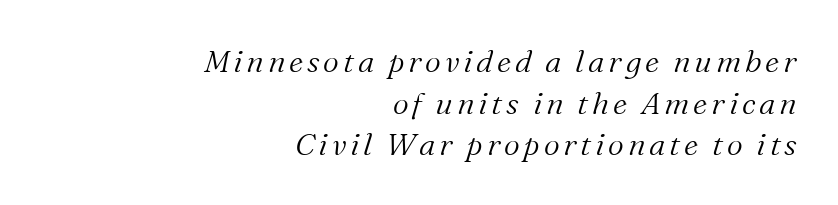
Character widths vary here, with narrow letters taking less room than wide ones. Compared with ordinary roman type, these characters are visibly tilted. Any mark beneath the type? The region is blank. Unbolded letterforms with no extra heft. The rendering anchors every line to the right-hand side. Reading down the column, the eye jumps a familiar distance to each next line.
